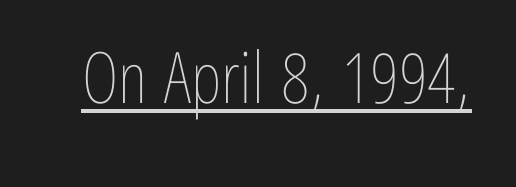
Summary of weight: not heavy and not bold. A typesetter would mark this as roman, not italic. This sample has the flowing, uneven cadence of proportional lettering. Observe the ordinary spacing: letters are neighbours, not strangers.
